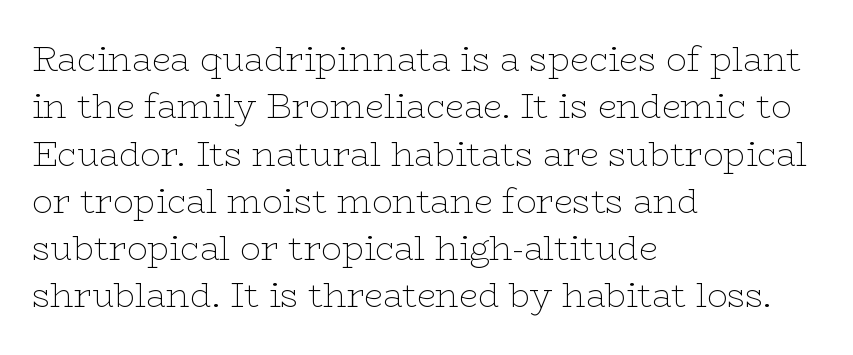
Is the letter spacing exaggerated? No — it looks like the ordinary default. Proportional: the letters do not fall into vertical columns. Quick note: not italic, upright. One glance says typical: line gaps are just what's usual. Classification — serif. A classic flush-left, rag-right setting is used for this passage.
